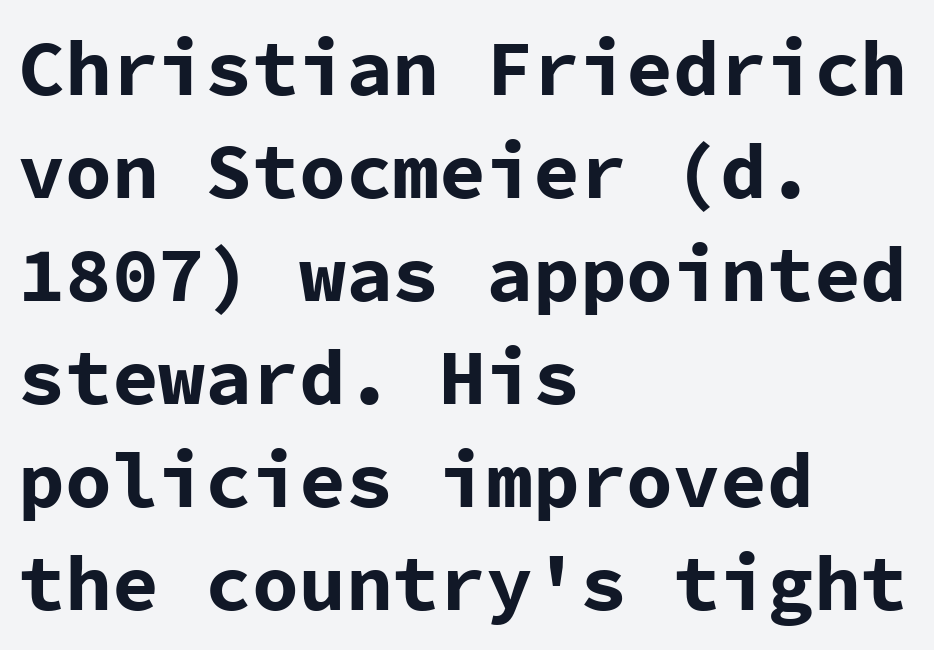
Q: Is the text bold? A: Yes.
Q: Is the text italic (slanted)? A: No, it is upright.
Q: Is the typeface a serif or a sans-serif typeface? A: Sans-serif.
Q: Is the text underlined? A: No.
Q: How is the paragraph aligned? A: Left-aligned.
Q: Is the spacing between letters normal or unusually wide? A: Normal.
Q: Is the spacing between lines tight, normal or loose? A: Normal.
Q: Width (condensed, normal, or wide)? A: Normal.
Q: Stroke contrast? A: Low.
Q: x-height? A: Medium.
Q: Monospaced? A: Yes.
